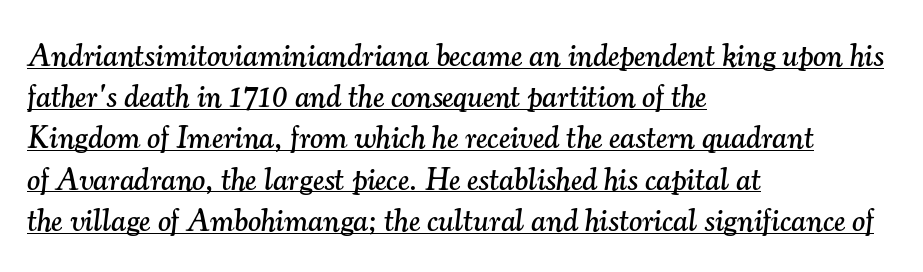
Q: Is the text italic (slanted)? A: Yes, it leans right by about 7 degrees.
Q: Is the typeface a serif or a sans-serif typeface? A: Serif.
Q: Is the text underlined? A: Yes.
Q: How is the paragraph aligned? A: Left-aligned.
Q: Is the spacing between letters normal or unusually wide? A: Normal.
Q: Is the spacing between lines tight, normal or loose? A: Normal.
Q: Width (condensed, normal, or wide)? A: Normal.
Q: Stroke contrast? A: Medium.
Q: x-height? A: Small.
Q: Monospaced? A: No.
